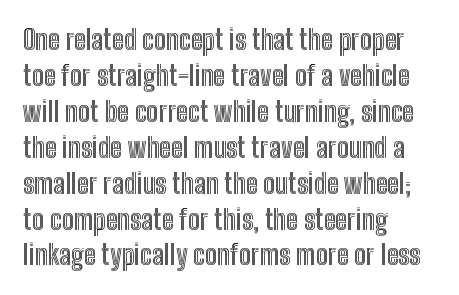
Q: Is the text italic (slanted)? A: No, it is upright.
Q: Is the text underlined? A: No.
Q: How is the paragraph aligned? A: Left-aligned.
Q: Is the spacing between letters normal or unusually wide? A: Normal.
Q: Is the spacing between lines tight, normal or loose? A: Normal.
